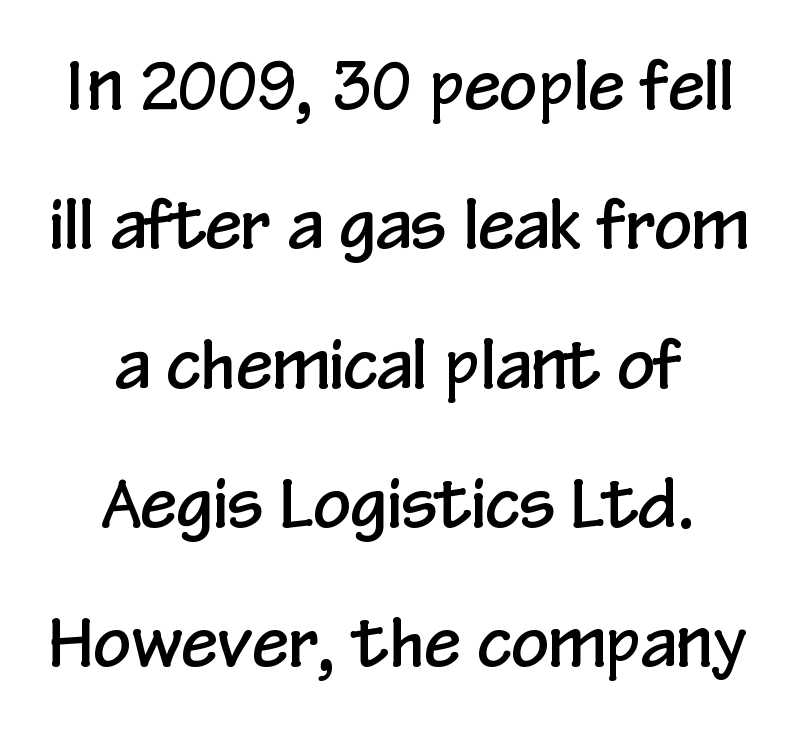
Q: Is the text italic (slanted)? A: No, it is upright.
Q: Is the typeface a serif or a sans-serif typeface? A: Sans-serif.
Q: Is the text underlined? A: No.
Q: How is the paragraph aligned? A: Centered.
Q: Is the spacing between letters normal or unusually wide? A: Normal.
Q: Is the spacing between lines tight, normal or loose? A: Loose.
Q: Width (condensed, normal, or wide)? A: Condensed.
Q: Stroke contrast? A: Low.
Q: x-height? A: Medium.
Q: Monospaced? A: No.
